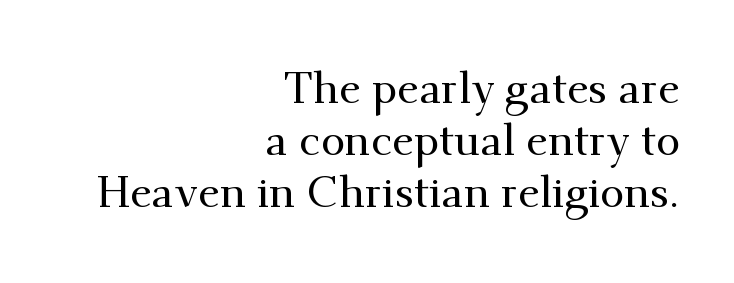
Q: Is the text italic (slanted)? A: No, it is upright.
Q: Is the typeface a serif or a sans-serif typeface? A: Serif.
Q: Is the text underlined? A: No.
Q: How is the paragraph aligned? A: Right-aligned.
Q: Is the spacing between letters normal or unusually wide? A: Normal.
Q: Width (condensed, normal, or wide)? A: Normal.
Q: Stroke contrast? A: Medium.
Q: x-height? A: Small.
Q: Monospaced? A: No.
